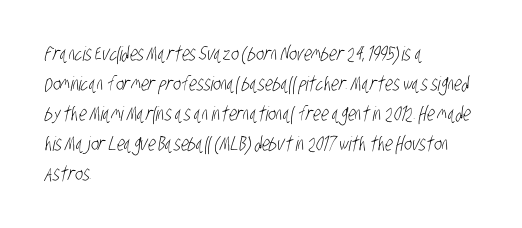
Observe the ordinary spacing: letters are neighbours, not strangers. One-word summary of the alignment: left. The cut favours lightness, reaching ordinary text weight at its darkest. Evenly set lines give the paragraph a standard silhouette. Rule under the text: the space is simply empty.
